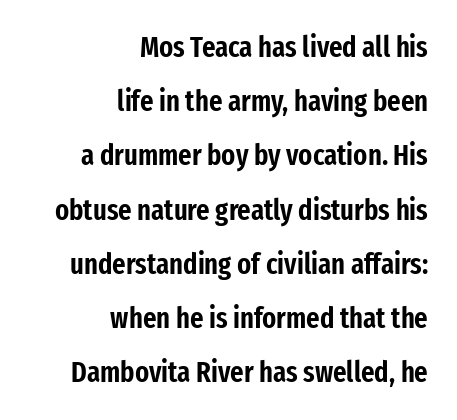
{"serif": "no", "italic": "no", "width": "condensed", "stroke_contrast": "low", "x_height": "medium", "monospaced": "no", "underline": "no", "align": "right", "line_spacing_ratio": 1.87, "letter_spacing": "normal", "letter_spacing_em": 0.0, "glyph_px": 29}
